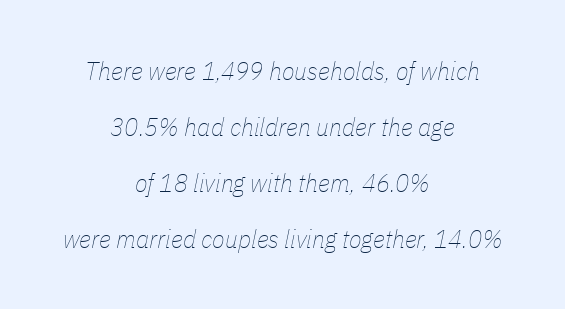
The image shows 26 px text type, italic (leaning right); set centered, loose line spacing (2.15x), normal letter spacing, not underlined.
